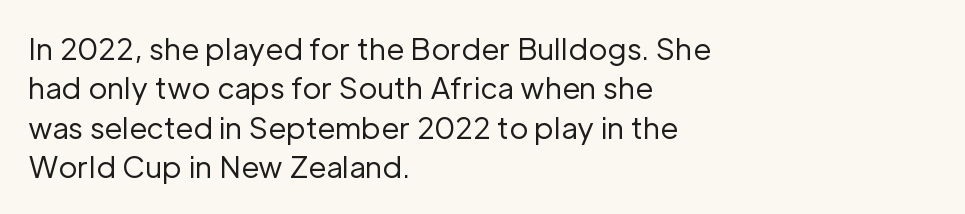
The image shows 29 px regular-weight sans-serif type, upright; set left-aligned, normal line spacing (1.36x), normal letter spacing, not underlined; low stroke contrast and a medium x-height.
